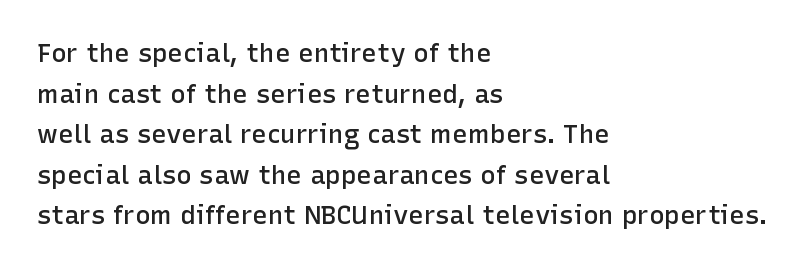
{"italic": "no", "bold": "semi", "underline": "no", "align": "left", "line_spacing": "normal", "line_spacing_ratio": 1.56, "letter_spacing": "normal", "letter_spacing_em": 0.0, "glyph_px": 26}
